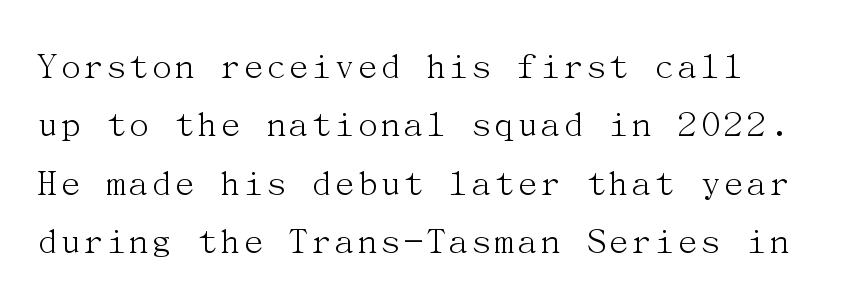
{"serif": "yes", "italic": "no", "bold": "no", "weight": "light", "width": "normal", "stroke_contrast": "medium", "x_height": "medium", "underline": "no", "line_spacing": "normal", "line_spacing_ratio": 1.5, "letter_spacing": "normal", "letter_spacing_em": 0.0, "glyph_px": 39}
